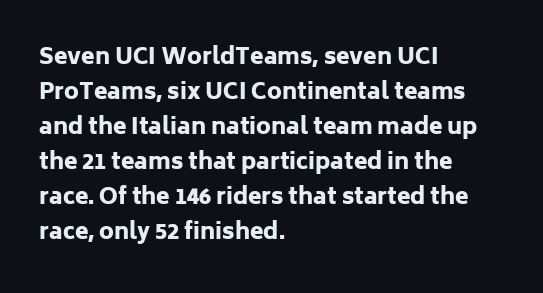
The image shows 22 px bold type, upright; set left-aligned, normal line spacing (1.59x), normal letter spacing, not underlined.
